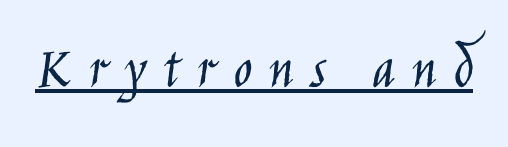
The image shows 62 px light, condensed sans-serif type; set unusually wide letter spacing (+0.27 em), underlined; low stroke contrast and a large x-height.
